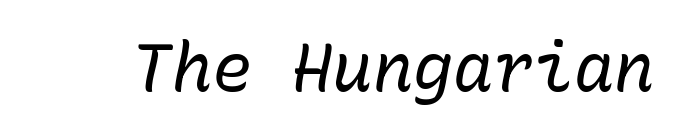
The image shows 67 px regular-weight type, italic (leaning right), monospaced; set normal letter spacing, not underlined; low stroke contrast and a medium x-height.
